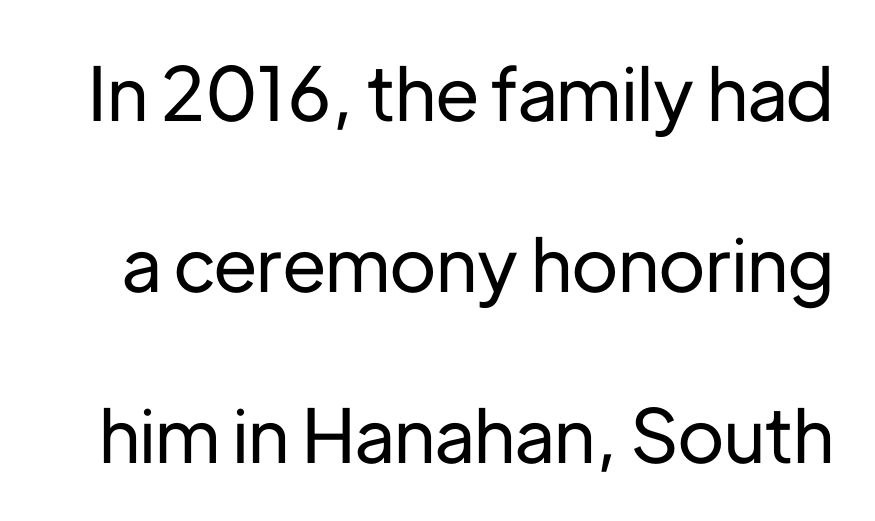
{"serif": "no", "italic": "no", "width": "normal", "stroke_contrast": "low", "x_height": "medium", "monospaced": "no", "underline": "no", "line_spacing": "loose", "line_spacing_ratio": 2.31, "letter_spacing": "normal", "letter_spacing_em": 0.0, "glyph_px": 74}
